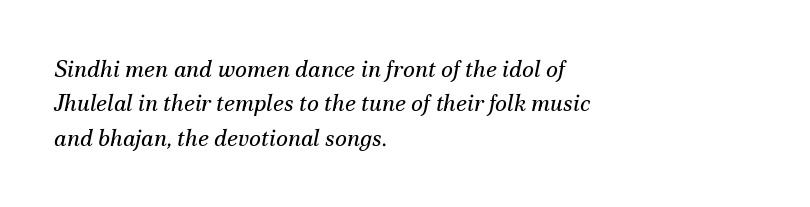
The image shows 23 px text type, italic (leaning right); set left-aligned, normal line spacing (1.49x), normal letter spacing, not underlined.
